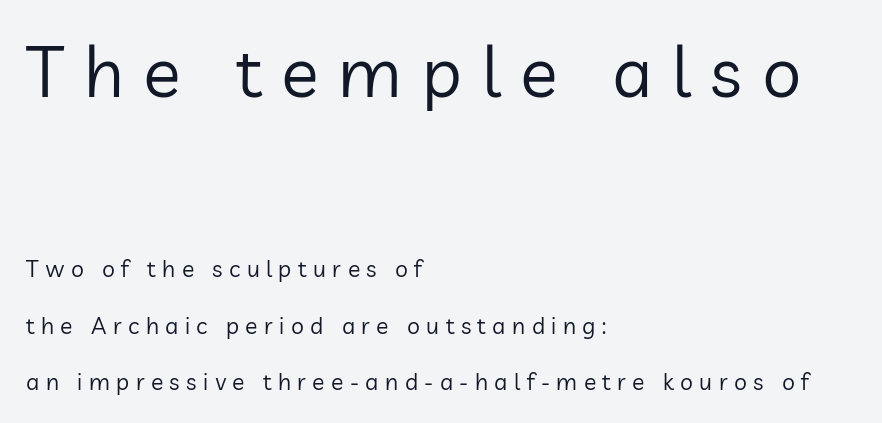
Q: Is the text bold? A: No.
Q: Is the text italic (slanted)? A: No, it is upright.
Q: Is the typeface a serif or a sans-serif typeface? A: Sans-serif.
Q: Is the text underlined? A: No.
Q: How is the paragraph aligned? A: Left-aligned.
Q: Is the spacing between letters normal or unusually wide? A: Unusually wide.
Q: Is the spacing between lines tight, normal or loose? A: Loose.
Q: Which block of text is set in a larger size, the first (top) or the second (bottom)? A: The first (top) one.
Q: Width (condensed, normal, or wide)? A: Normal.
Q: Stroke contrast? A: Low.
Q: x-height? A: Medium.
Q: Monospaced? A: No.
